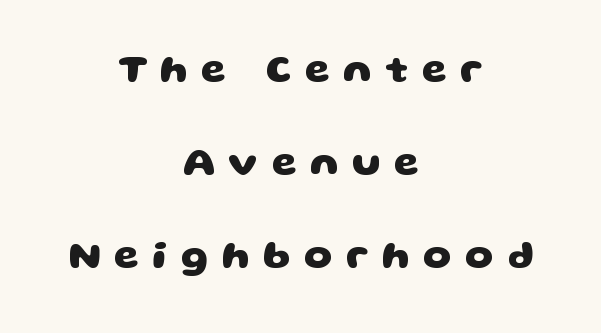
Q: Is the text bold? A: Yes.
Q: Is the typeface a serif or a sans-serif typeface? A: Sans-serif.
Q: Is the text underlined? A: No.
Q: How is the paragraph aligned? A: Centered.
Q: Is the spacing between letters normal or unusually wide? A: Unusually wide.
Q: Is the spacing between lines tight, normal or loose? A: Loose.
Q: Width (condensed, normal, or wide)? A: Wide.
Q: Stroke contrast? A: Low.
Q: x-height? A: Large.
Q: Monospaced? A: No.
